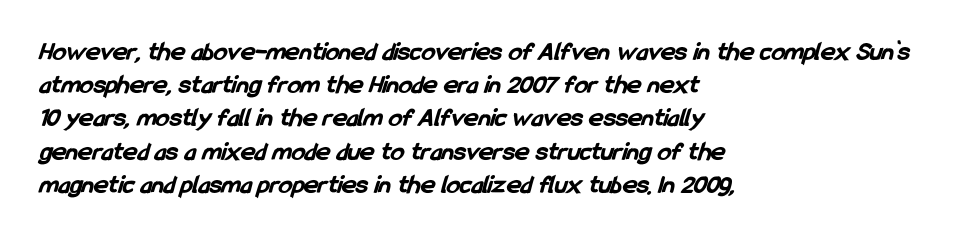
{"bold": "yes", "underline": "no", "align": "left", "line_spacing_ratio": 1.23, "letter_spacing": "normal", "letter_spacing_em": 0.0, "glyph_px": 27}
